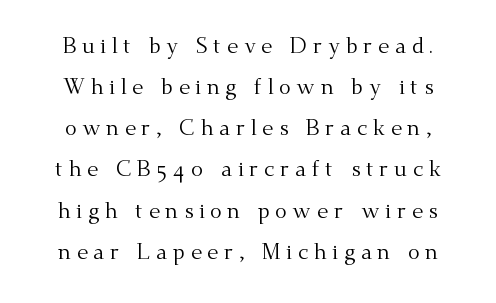
{"italic": "no", "bold": "no", "underline": "no", "line_spacing_ratio": 1.87, "letter_spacing": "wide", "letter_spacing_em": 0.25, "glyph_px": 22}
